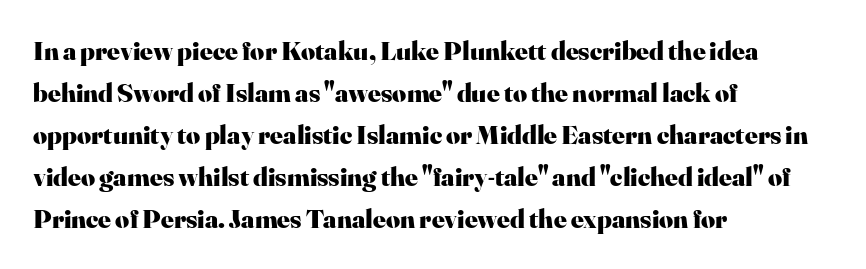
Q: Is the text bold? A: Yes.
Q: Is the text italic (slanted)? A: No, it is upright.
Q: Is the text underlined? A: No.
Q: How is the paragraph aligned? A: Left-aligned.
Q: Is the spacing between letters normal or unusually wide? A: Normal.
Q: Is the spacing between lines tight, normal or loose? A: Normal.
